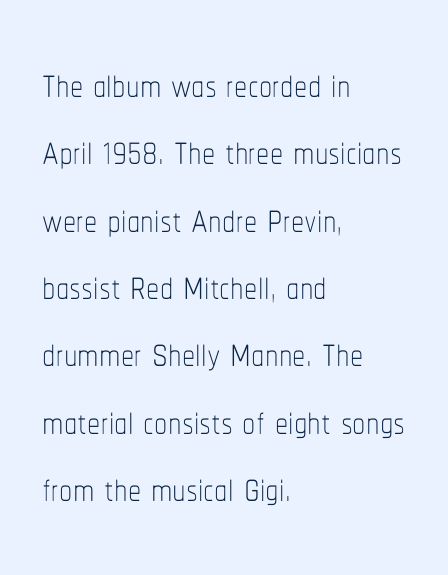
Q: Is the text bold? A: No.
Q: Is the text italic (slanted)? A: No, it is upright.
Q: Is the text underlined? A: No.
Q: How is the paragraph aligned? A: Left-aligned.
Q: Is the spacing between letters normal or unusually wide? A: Normal.
Q: Is the spacing between lines tight, normal or loose? A: Normal.
Q: Width (condensed, normal, or wide)? A: Condensed.
Q: Stroke contrast? A: Low.
Q: x-height? A: Medium.
Q: Monospaced? A: No.
